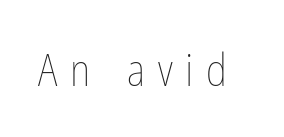
The image shows 44 px thin, condensed type, upright; set unusually wide letter spacing (+0.29 em), not underlined; low stroke contrast and a medium x-height.
